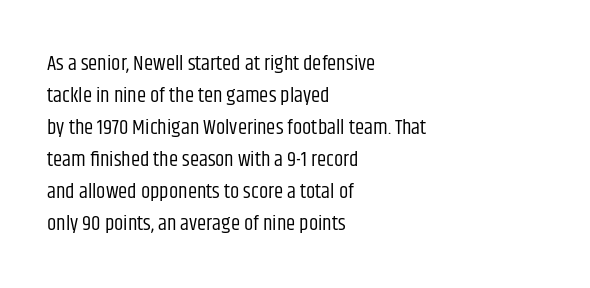
{"italic": "no", "bold": "no", "underline": "no", "align": "left", "line_spacing": "normal", "line_spacing_ratio": 1.52, "letter_spacing": "normal", "letter_spacing_em": 0.0, "glyph_px": 21}
